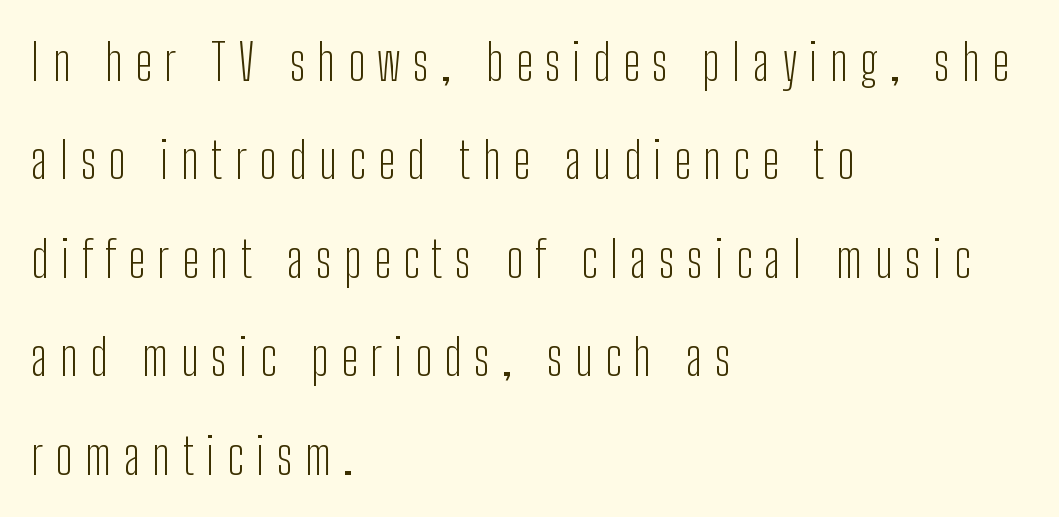
Line spacing here is loose. Stem width sits at or under what a default text font uses. The characters display no serif detailing; their extremities are plain. In terms of posture, this sample is upright. You could not count columns in this text — the font is proportionally spaced. Casual observation: everything's shoved over to the left.
